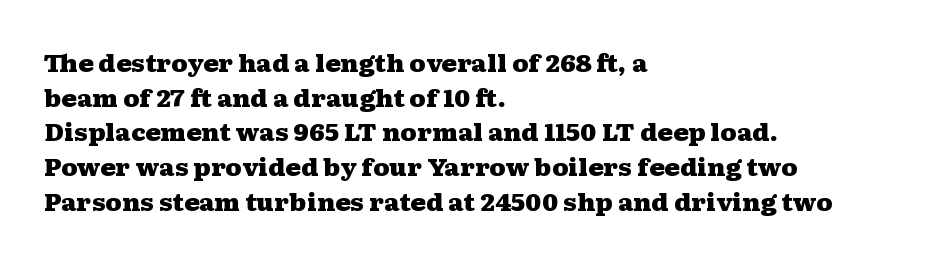
The image shows 23 px bold type, upright; set left-aligned, normal line spacing (1.51x), normal letter spacing, not underlined.
